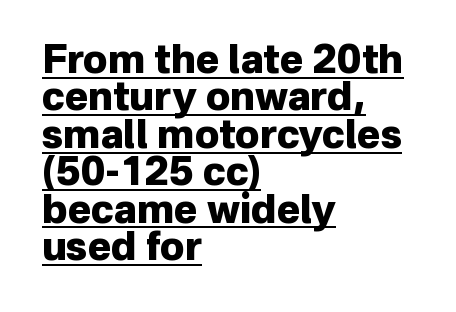
Default kerning and tracking; the words read as compact shapes. Stroke thickness is high; the sample reads as a true bold. These lines are set flush left with a ragged right edge. This sample carries an underscore along the baseline area. Tall strokes in this sample are plumb rather than angled.
